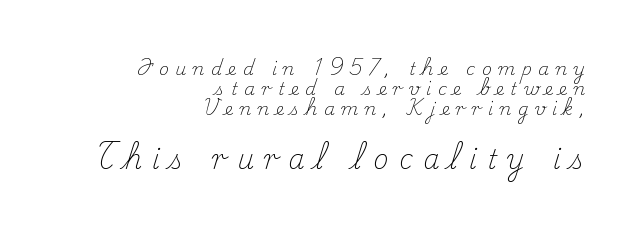
The image shows 26 px text type; set right-aligned, line spacing 1.17x, unusually wide letter spacing (+0.39 em), not underlined; the second (bottom) block is 1.53x larger.
